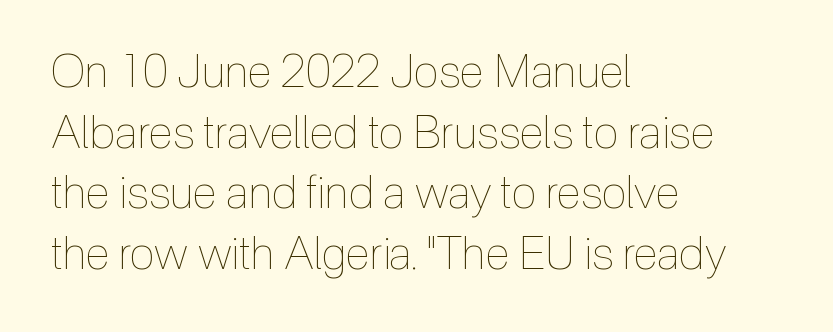
{"italic": "no", "bold": "no", "weight": "thin", "width": "condensed", "x_height": "medium", "monospaced": "no", "underline": "no", "align": "left", "line_spacing": "normal", "line_spacing_ratio": 1.32, "letter_spacing": "normal", "letter_spacing_em": 0.0, "glyph_px": 46}
